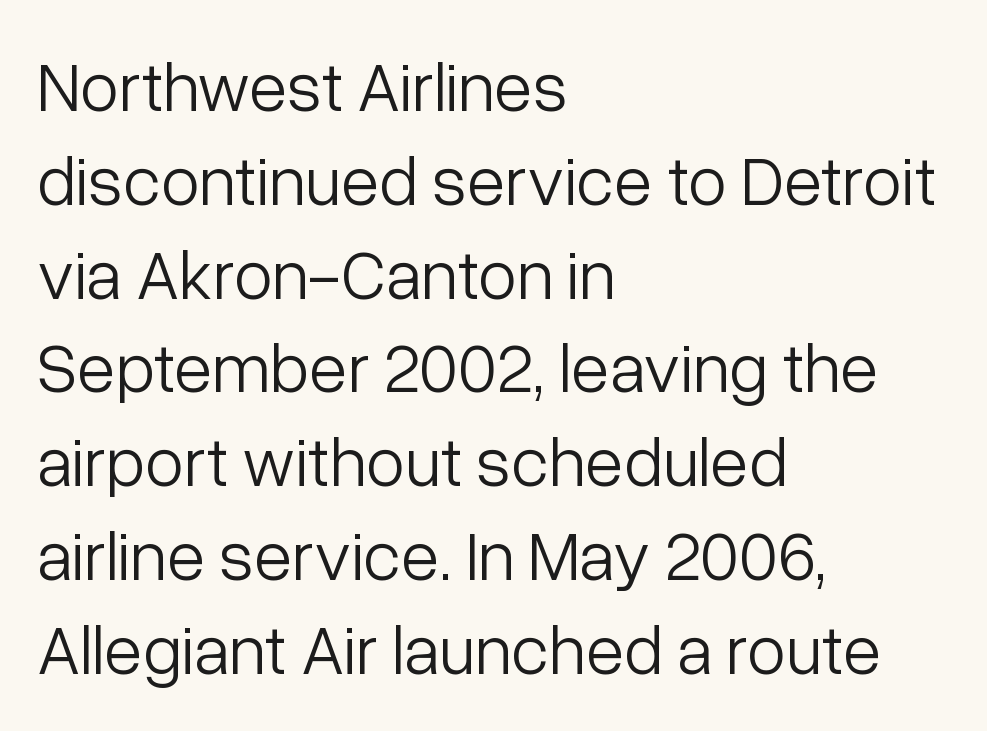
This is not heavy type; no bold has been used. Does the type have serifs? No, each stem ends abruptly. Type without underlining. A typesetter would mark this as roman, not italic. Left-aligned paragraph, ragged on the right. Summary of vertical rhythm: regular, with standard interline spacing.
